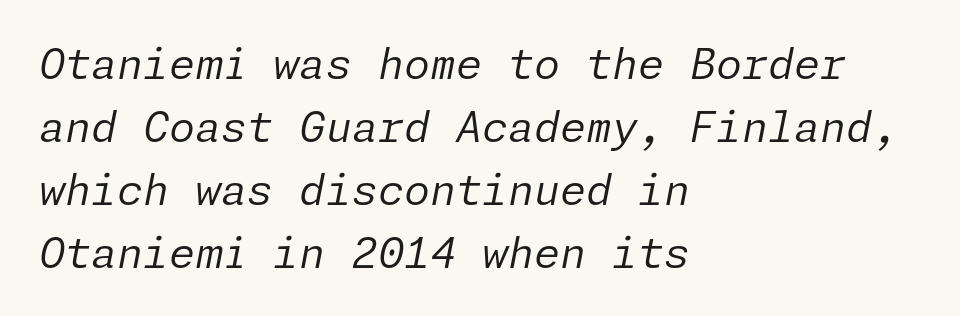
{"italic": "yes", "lean": "right", "slant_degrees": 11, "bold": "no", "weight": "regular", "width": "normal", "stroke_contrast": "low", "x_height": "medium", "underline": "no", "align": "left", "line_spacing": "normal", "line_spacing_ratio": 1.5, "letter_spacing": "normal", "letter_spacing_em": 0.0, "glyph_px": 42}
